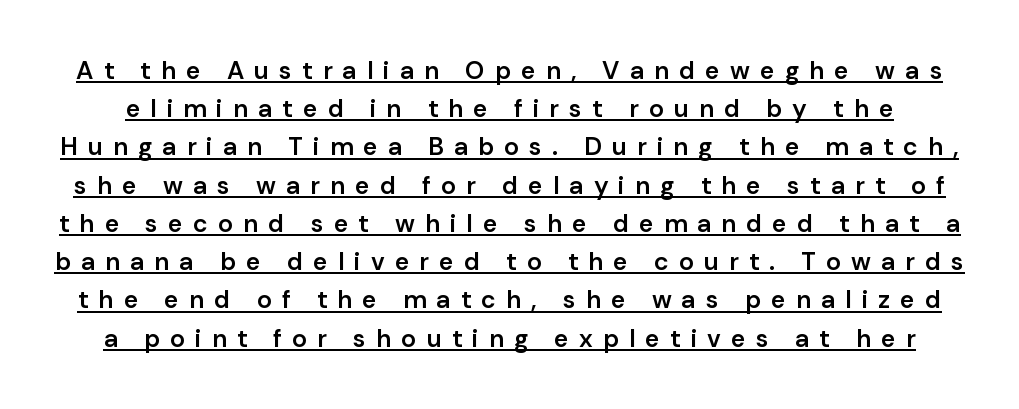
The typography opts for an upright posture over an oblique one. Vertical spacing — default. Does the weight exceed regular? Yes, but only to semibold. Somebody hit Ctrl+U on this one — the words are underlined.
